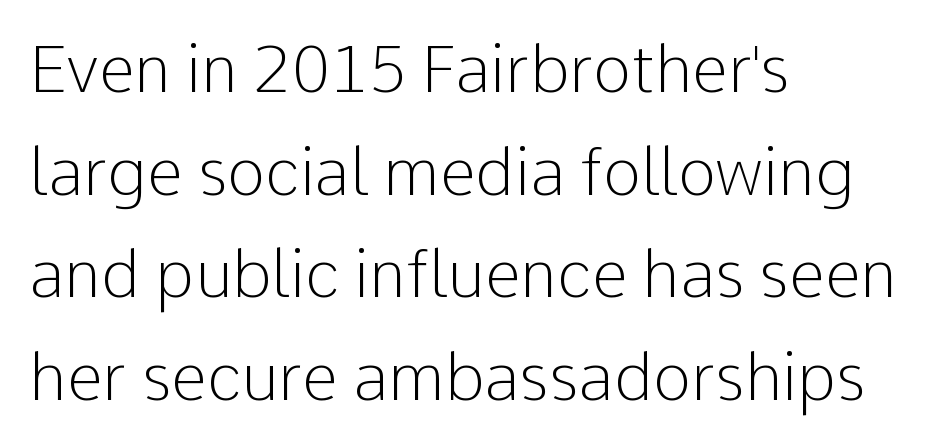
Q: Is the text bold? A: No.
Q: Is the text italic (slanted)? A: No, it is upright.
Q: Is the typeface a serif or a sans-serif typeface? A: Sans-serif.
Q: Is the text underlined? A: No.
Q: How is the paragraph aligned? A: Left-aligned.
Q: Is the spacing between letters normal or unusually wide? A: Normal.
Q: Is the spacing between lines tight, normal or loose? A: Normal.
Q: Width (condensed, normal, or wide)? A: Normal.
Q: Stroke contrast? A: Low.
Q: x-height? A: Medium.
Q: Monospaced? A: No.
